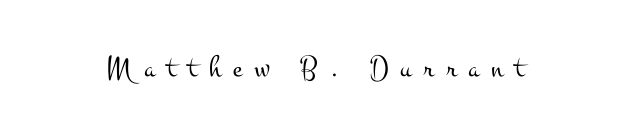
The area under the type is left untouched. Compared with typical body copy, the letter spacing here is much looser. The characters display serif detailing at their extremities. Weight: in the light-to-regular range. Do the characters align in a grid? No, the font is proportional.
